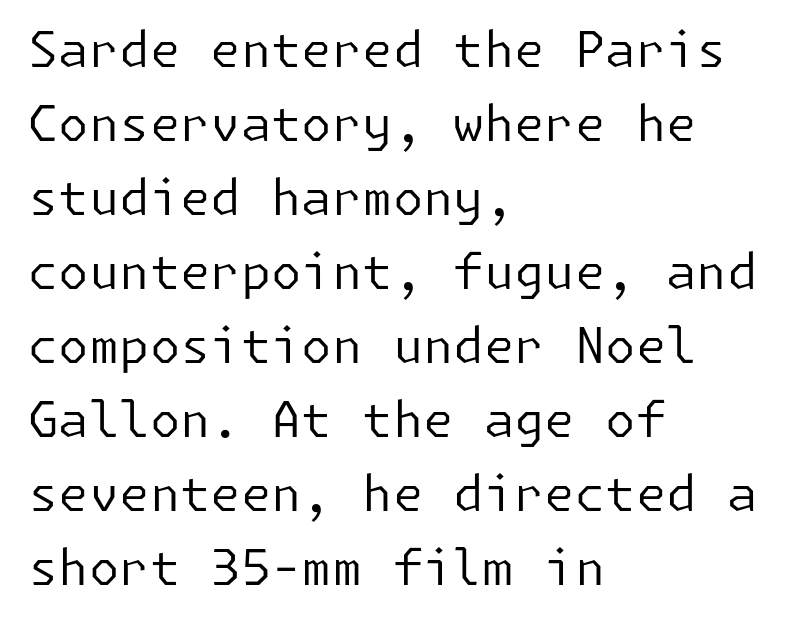
A clean baseline with only descenders dipping below it. A typesetter would label this face a sans. The cut favours lightness, reaching ordinary text weight at its darkest. Short note: letters normally spaced. What's the leading like? Ordinary, nothing unusual. In terms of posture, this sample is upright.
